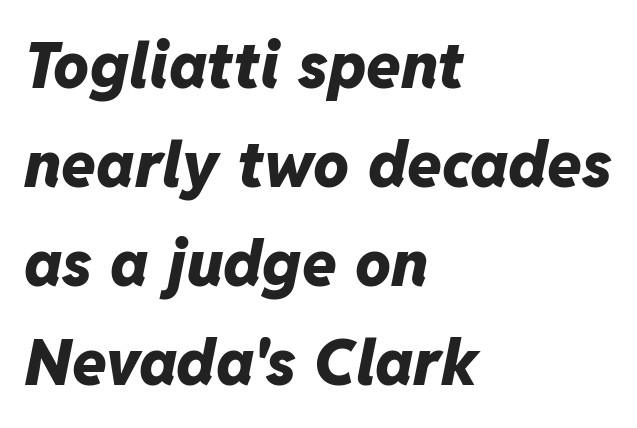
Q: Is the text bold? A: Yes.
Q: Is the text italic (slanted)? A: Yes, it leans right by about 11 degrees.
Q: Is the text underlined? A: No.
Q: How is the paragraph aligned? A: Left-aligned.
Q: Is the spacing between letters normal or unusually wide? A: Normal.
Q: Is the spacing between lines tight, normal or loose? A: Normal.
Q: Width (condensed, normal, or wide)? A: Normal.
Q: Stroke contrast? A: Low.
Q: x-height? A: Medium.
Q: Monospaced? A: No.
